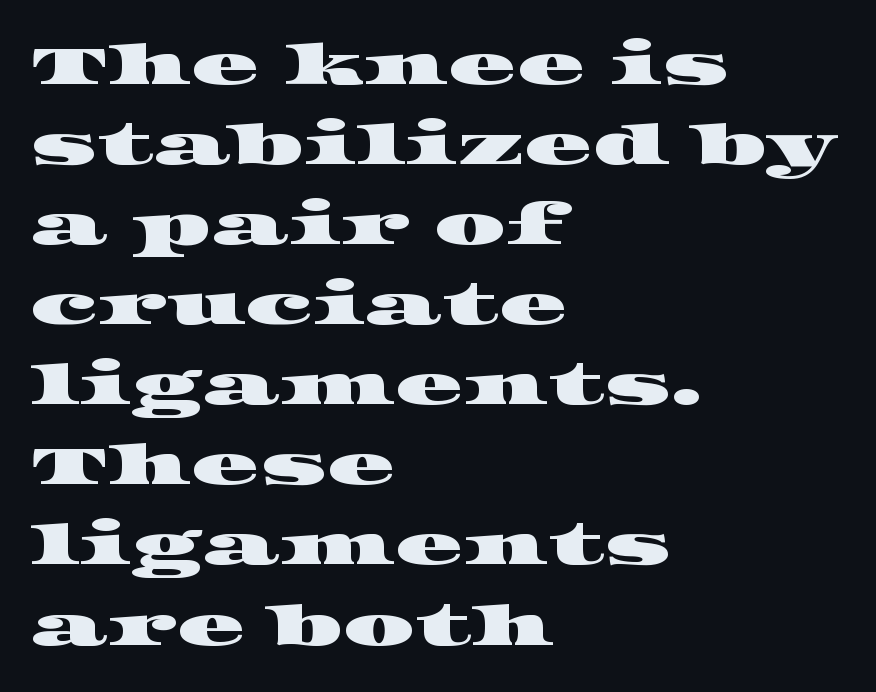
{"serif": "yes", "width": "wide", "stroke_contrast": "high", "x_height": "large", "monospaced": "no", "underline": "no", "align": "left", "line_spacing": "normal", "line_spacing_ratio": 1.43, "letter_spacing": "normal", "letter_spacing_em": 0.0, "glyph_px": 56}
